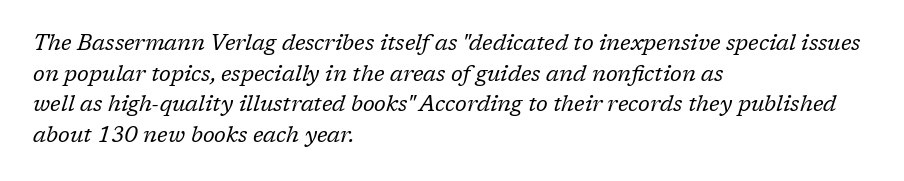
Q: Is the text bold? A: No.
Q: Is the text italic (slanted)? A: Yes, it leans right by about 17 degrees.
Q: Is the text underlined? A: No.
Q: How is the paragraph aligned? A: Left-aligned.
Q: Is the spacing between letters normal or unusually wide? A: Normal.
Q: Is the spacing between lines tight, normal or loose? A: Normal.
